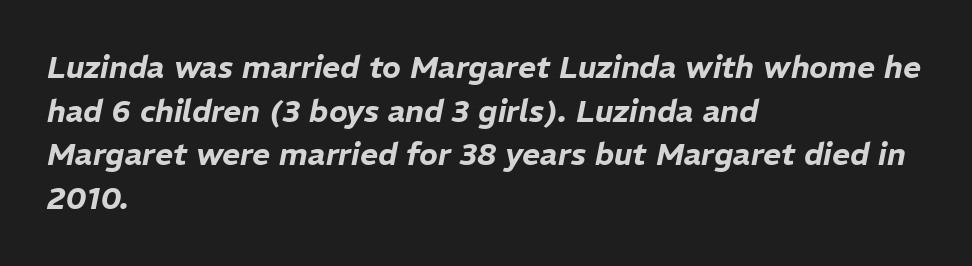
Emphasis-style slanted type is in use. Decoration check: the copy has no underline. These lines are rendered in a variable-pitch font. The space between consecutive lines is moderate.
